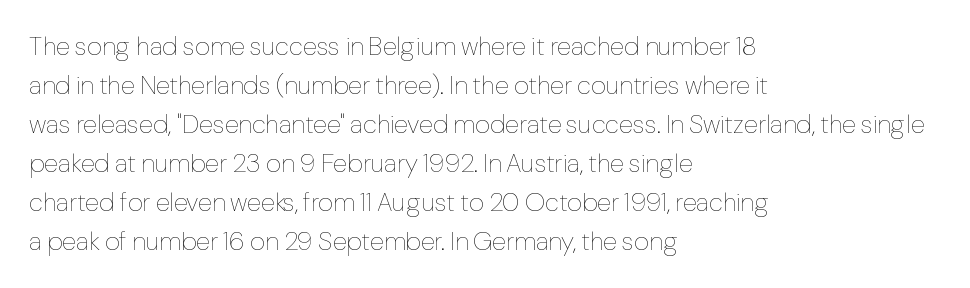
{"italic": "no", "bold": "no", "underline": "no", "align": "left", "line_spacing": "normal", "line_spacing_ratio": 1.5, "letter_spacing": "normal", "letter_spacing_em": 0.0, "glyph_px": 26}
